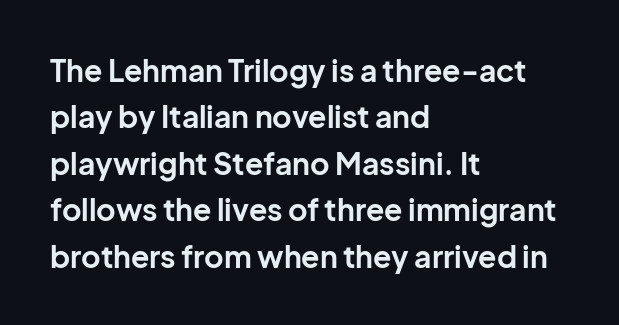
{"serif": "no", "italic": "no", "bold": "yes", "weight": "bold", "width": "normal", "stroke_contrast": "low", "x_height": "medium", "monospaced": "no", "underline": "no", "align": "left", "line_spacing": "normal", "line_spacing_ratio": 1.55, "letter_spacing": "normal", "letter_spacing_em": 0.0, "glyph_px": 30}
